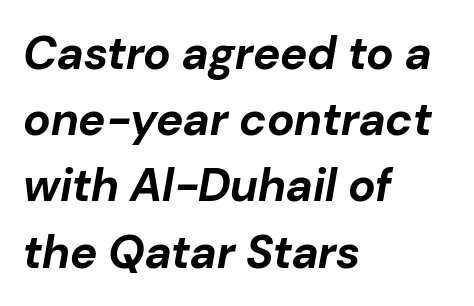
Q: Is the text bold? A: Yes.
Q: Is the text italic (slanted)? A: Yes, it leans right by about 10 degrees.
Q: Is the text underlined? A: No.
Q: How is the paragraph aligned? A: Left-aligned.
Q: Is the spacing between letters normal or unusually wide? A: Normal.
Q: Is the spacing between lines tight, normal or loose? A: Normal.
Q: Width (condensed, normal, or wide)? A: Normal.
Q: Stroke contrast? A: Low.
Q: x-height? A: Medium.
Q: Monospaced? A: No.
